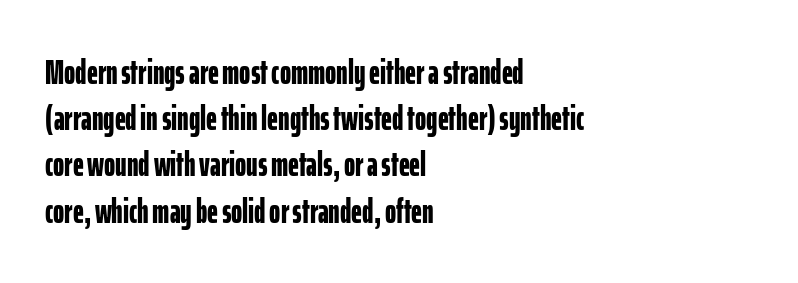
Q: Is the text bold? A: Yes.
Q: Is the text italic (slanted)? A: No, it is upright.
Q: Is the typeface a serif or a sans-serif typeface? A: Sans-serif.
Q: Is the text underlined? A: No.
Q: How is the paragraph aligned? A: Left-aligned.
Q: Is the spacing between letters normal or unusually wide? A: Normal.
Q: Is the spacing between lines tight, normal or loose? A: Normal.
Q: Width (condensed, normal, or wide)? A: Condensed.
Q: Stroke contrast? A: Low.
Q: x-height? A: Medium.
Q: Monospaced? A: No.
